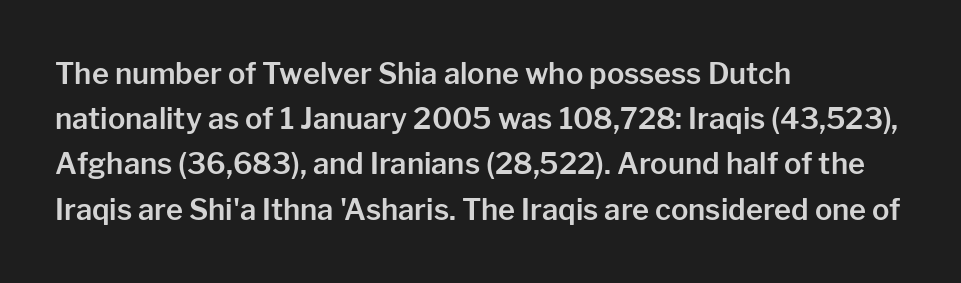
The image shows 29 px sans-serif type, upright; set left-aligned, normal line spacing (1.56x), normal letter spacing, not underlined; low stroke contrast and a medium x-height.
